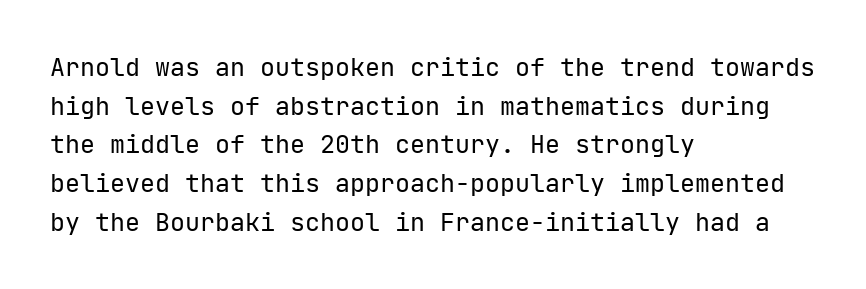
{"italic": "no", "bold": "no", "underline": "no", "align": "left", "line_spacing": "normal", "line_spacing_ratio": 1.55, "letter_spacing": "normal", "letter_spacing_em": 0.0, "glyph_px": 25}
